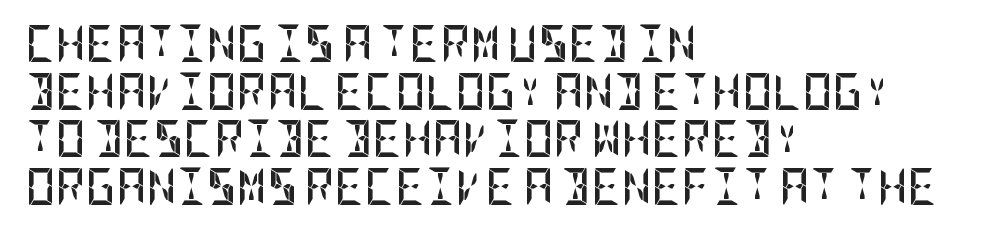
Q: Is the text bold? A: Yes.
Q: Is the text italic (slanted)? A: No, it is upright.
Q: Is the typeface a serif or a sans-serif typeface? A: Sans-serif.
Q: Is the text underlined? A: No.
Q: How is the paragraph aligned? A: Left-aligned.
Q: Is the spacing between letters normal or unusually wide? A: Normal.
Q: Is the spacing between lines tight, normal or loose? A: Normal.
Q: Width (condensed, normal, or wide)? A: Condensed.
Q: Stroke contrast? A: Low.
Q: x-height? A: Large.
